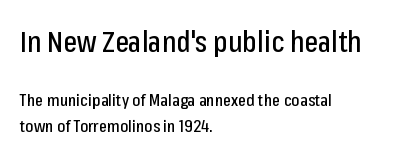
What kind of face is this? One without serifs — a sans. Is this a fixed-width face? No — the glyphs have proportional, varying widths. Horizontal alignment here is leftward, the default for most running prose. Underline: absent. The rendering shrinks the type as you move from the upper chunk to the lower. Vertically, the passage feels balanced, rows spaced as you'd expect.
